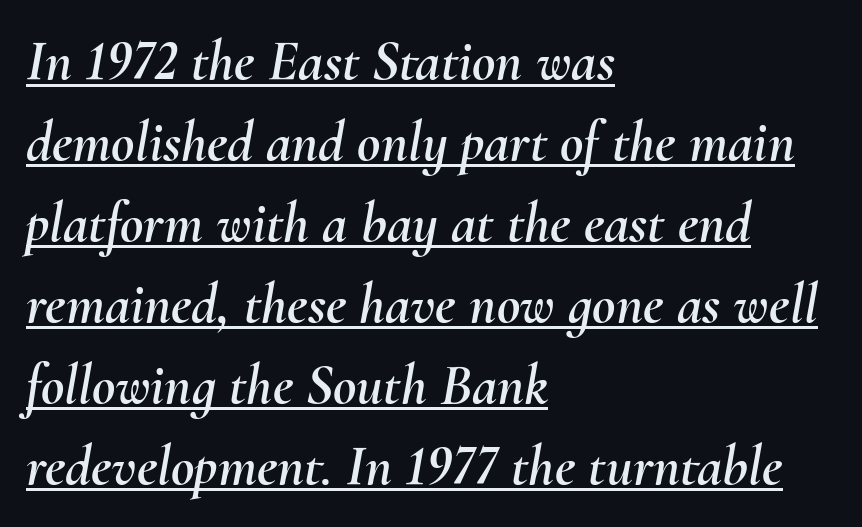
Proportional: the letters do not fall into vertical columns. Rows of type keep a routine distance in the vertical direction. This sample is left-justified, so line endings fall wherever the words run out. Quick note: underline on. The rendering keeps characters at their native spacing. Italic: yes, the glyphs are oblique.
